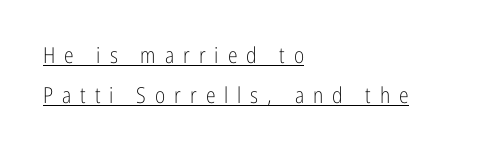
Q: Is the text bold? A: No.
Q: Is the text italic (slanted)? A: No, it is upright.
Q: Is the text underlined? A: Yes.
Q: How is the paragraph aligned? A: Left-aligned.
Q: Is the spacing between letters normal or unusually wide? A: Unusually wide.
